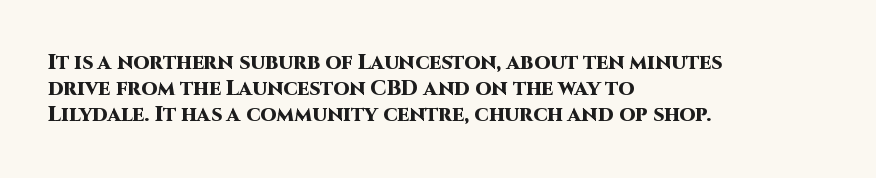
{"italic": "no", "bold": "yes", "underline": "no", "align": "left", "line_spacing_ratio": 1.24, "letter_spacing": "normal", "letter_spacing_em": 0.0, "glyph_px": 21}
